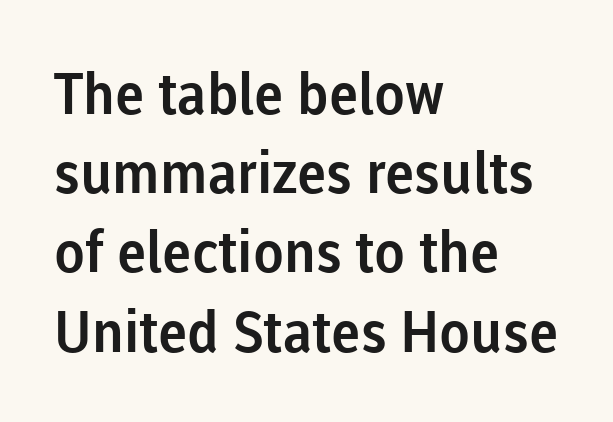
Q: Is the text italic (slanted)? A: No, it is upright.
Q: Is the typeface a serif or a sans-serif typeface? A: Sans-serif.
Q: Is the text underlined? A: No.
Q: How is the paragraph aligned? A: Left-aligned.
Q: Is the spacing between letters normal or unusually wide? A: Normal.
Q: Is the spacing between lines tight, normal or loose? A: Normal.
Q: Width (condensed, normal, or wide)? A: Normal.
Q: Stroke contrast? A: Low.
Q: x-height? A: Medium.
Q: Monospaced? A: No.
